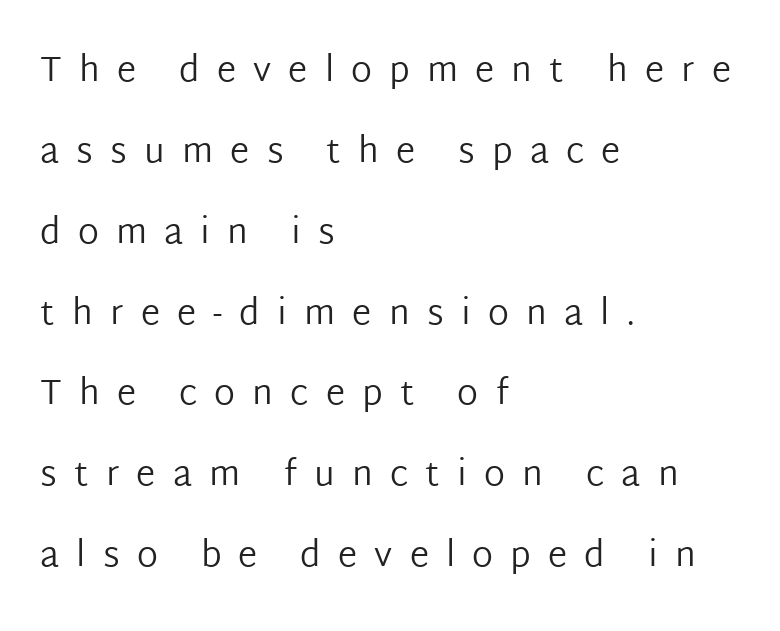
Loosely led — the rows are spread out. The passage shown is typed in a proportional face where columns would drift. Summary of weight: not heavy and not bold. The font family rendered here belongs to the sans-serif group. The letters stand upright; this is a roman face. A student would call this left alignment; a typographer would say flush left, rag right.
